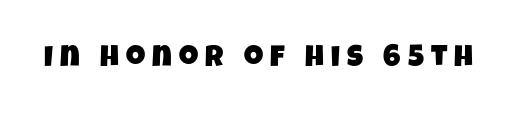
The gaps between neighbouring characters are conspicuously large. Underlining? Definitely not there. I'd call this a sans setting — the letters go barefoot. Each letter keeps its own natural width here, so spacing adapts to shape.
